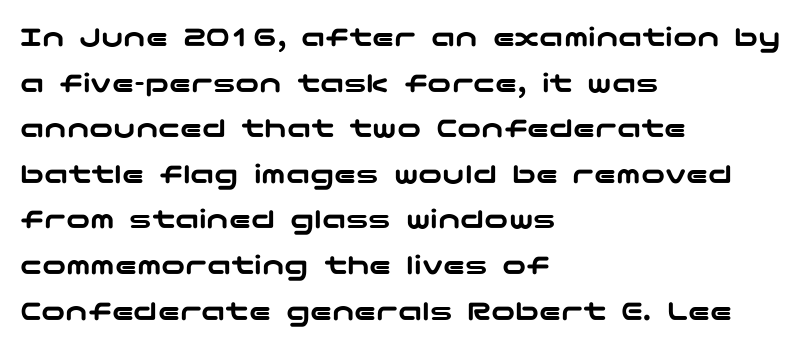
Q: Is the text italic (slanted)? A: No, it is upright.
Q: Is the typeface a serif or a sans-serif typeface? A: Sans-serif.
Q: Is the text underlined? A: No.
Q: How is the paragraph aligned? A: Left-aligned.
Q: Is the spacing between letters normal or unusually wide? A: Normal.
Q: Is the spacing between lines tight, normal or loose? A: Normal.
Q: Width (condensed, normal, or wide)? A: Wide.
Q: Stroke contrast? A: Low.
Q: x-height? A: Medium.
